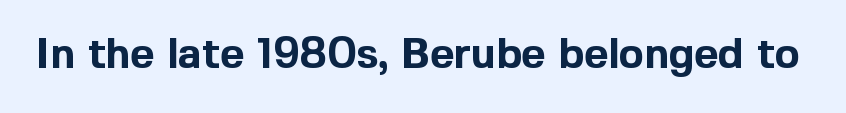
The image shows 42 px bold sans-serif type, upright; set normal letter spacing, not underlined; a medium x-height.
